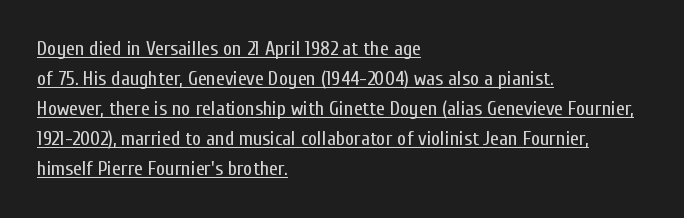
The image shows 20 px text type, upright; set left-aligned, normal line spacing (1.5x), normal letter spacing, underlined.
